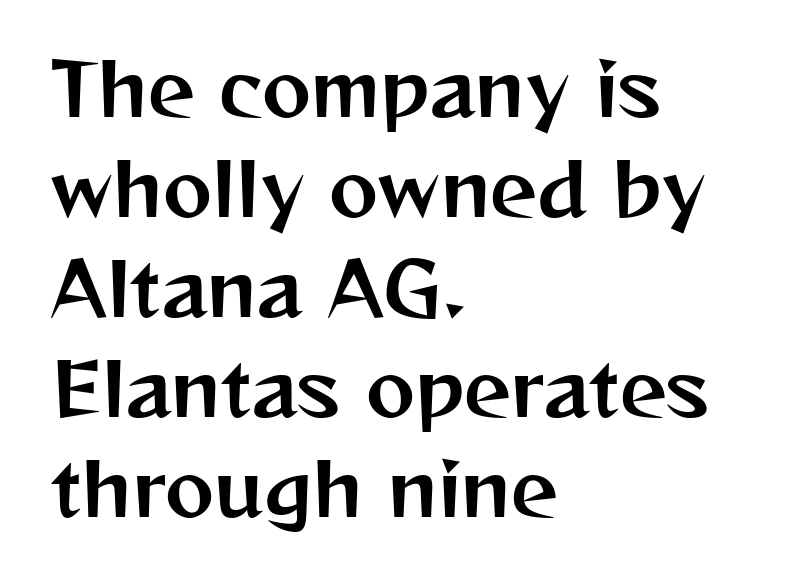
Tracking here is standard; glyphs follow each other at the usual distance. The lettering holds an erect, upright posture throughout. Is this a fixed-width face? No — the glyphs have proportional, varying widths. These lines are set flush left with a ragged right edge. Honestly, the row spacing looks completely unremarkable. Is this a sans? Yes — the strokes have no serifs.
